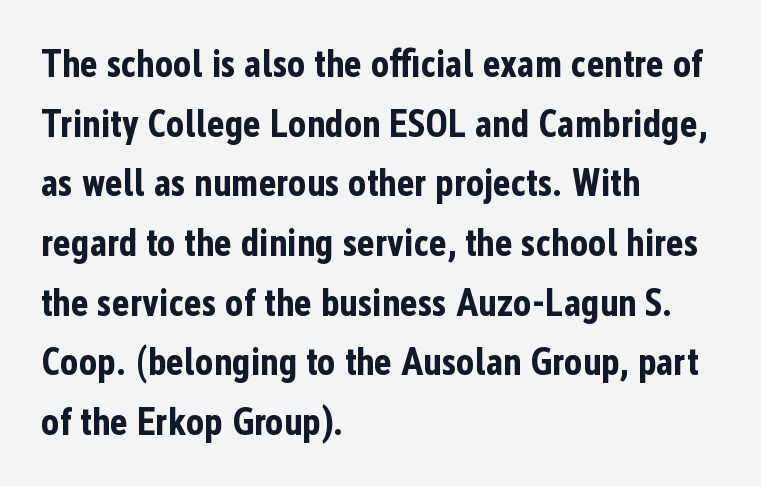
Weight: bold. Varying glyph widths throughout — classic text-font behaviour. Underlining? Definitely not there. Grotesque or geometric, the face here clearly has no serifs. Students, note that the glyphs here touch the page at normal intervals. Notice how descenders clear the ascenders below comfortably — that's standard leading.
